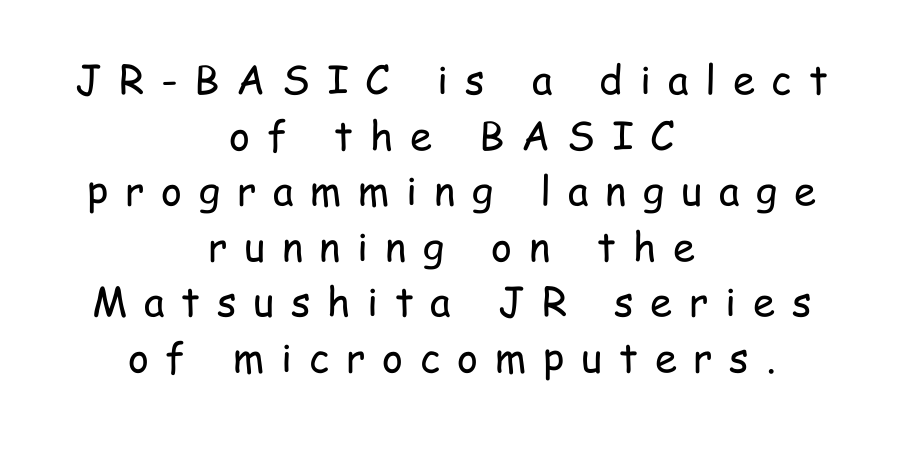
The image shows 40 px regular-weight, condensed sans-serif type, upright; set centered, normal line spacing (1.39x), unusually wide letter spacing (+0.42 em), not underlined; low stroke contrast and a medium x-height.
